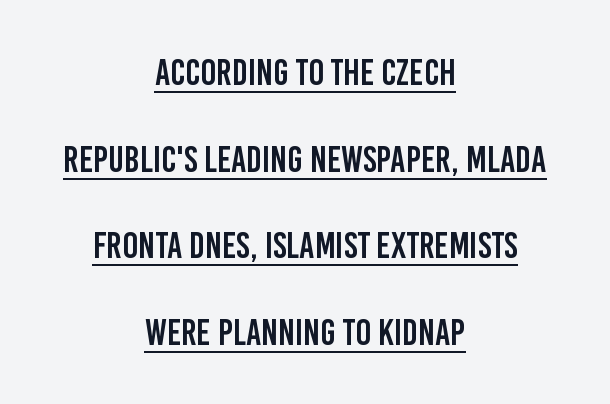
Like a heading marked for emphasis, these lines bear an underscore. The text was rendered using a sans face with plain stroke endings. Quick note: interline space is abundant. Here the designer chose a conventional face with non-uniform glyph widths. Every stem runs plumb, perpendicular to the baseline. Leftover space on each line is divided equally before and after the words.
